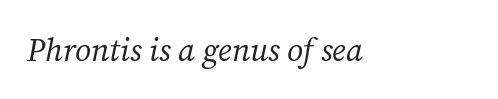
Q: Is the text bold? A: No.
Q: Is the text italic (slanted)? A: Yes, it leans right by about 12 degrees.
Q: Is the typeface a serif or a sans-serif typeface? A: Serif.
Q: Is the text underlined? A: No.
Q: Is the spacing between letters normal or unusually wide? A: Normal.
Q: Width (condensed, normal, or wide)? A: Normal.
Q: Stroke contrast? A: Medium.
Q: x-height? A: Medium.
Q: Monospaced? A: No.
